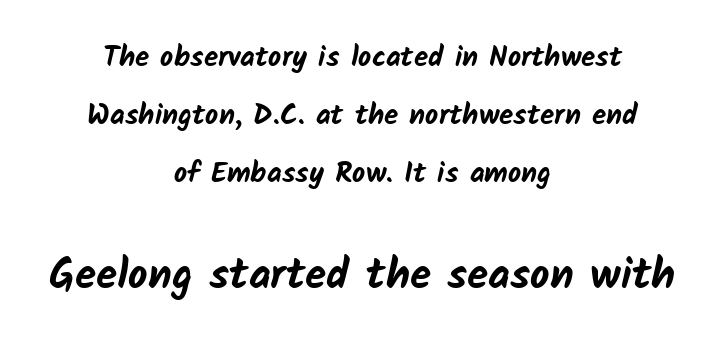
The image shows 43 px bold sans-serif type; set centered, loose line spacing (2.0x), normal letter spacing, not underlined; the second (bottom) block is 1.48x larger; low stroke contrast and a medium x-height.
